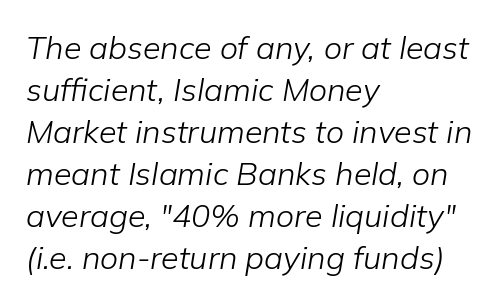
Does the copy run flush right? No — it runs flush left. Underline: absent. Compared with ordinary roman type, these characters are visibly tilted. A typesetter would call this zero additional tracking.
